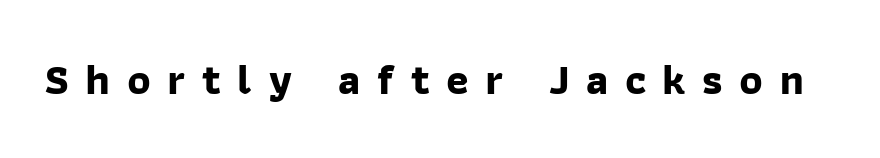
The image shows 43 px bold sans-serif type; set unusually wide letter spacing (+0.38 em), not underlined; low stroke contrast and a medium x-height.
